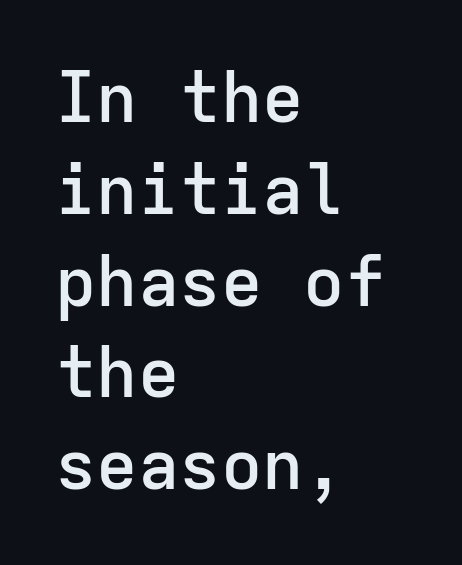
The image shows 69 px semibold sans-serif type, upright, monospaced; set left-aligned, normal line spacing (1.33x), normal letter spacing, not underlined; low stroke contrast and a medium x-height.
